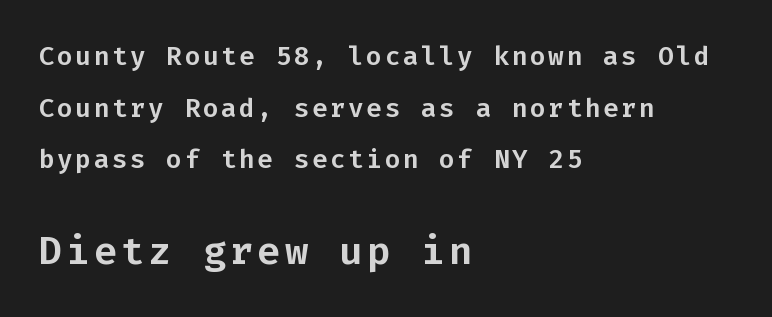
Q: Is the text italic (slanted)? A: No, it is upright.
Q: Is the typeface a serif or a sans-serif typeface? A: Sans-serif.
Q: Is the text underlined? A: No.
Q: How is the paragraph aligned? A: Left-aligned.
Q: Is the spacing between lines tight, normal or loose? A: Loose.
Q: Which block of text is set in a larger size, the first (top) or the second (bottom)? A: The second (bottom) one.
Q: Width (condensed, normal, or wide)? A: Normal.
Q: Stroke contrast? A: Low.
Q: x-height? A: Medium.
Q: Monospaced? A: Yes.
